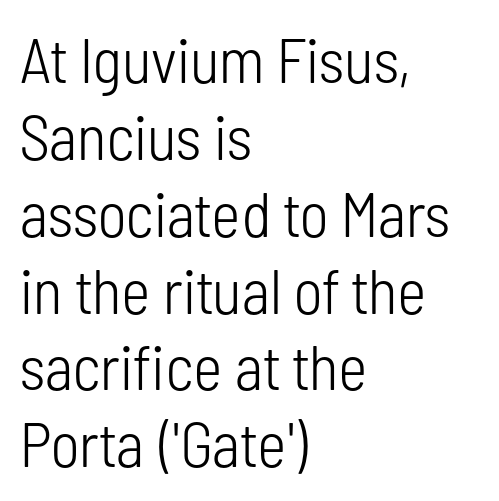
Q: Is the text bold? A: No.
Q: Is the text italic (slanted)? A: No, it is upright.
Q: Is the typeface a serif or a sans-serif typeface? A: Sans-serif.
Q: Is the text underlined? A: No.
Q: How is the paragraph aligned? A: Left-aligned.
Q: Is the spacing between letters normal or unusually wide? A: Normal.
Q: Width (condensed, normal, or wide)? A: Condensed.
Q: Stroke contrast? A: Low.
Q: x-height? A: Medium.
Q: Monospaced? A: No.
